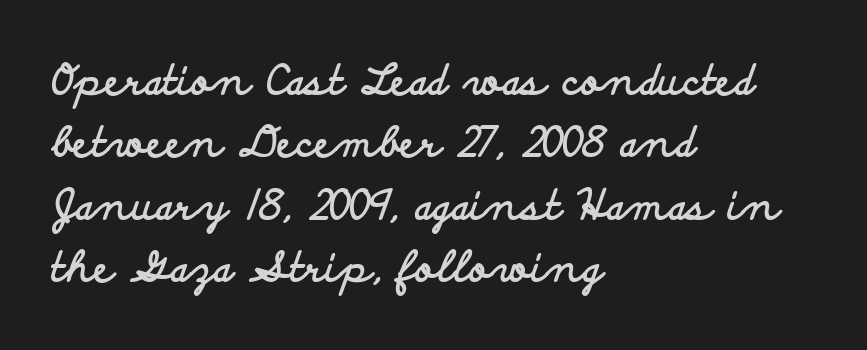
The image shows 41 px bold, wide sans-serif type; set left-aligned, normal line spacing (1.52x), normal letter spacing, not underlined; low stroke contrast and a small x-height.
